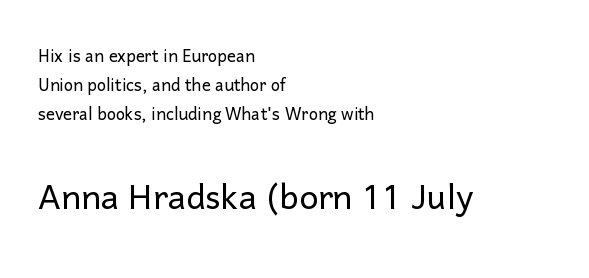
{"serif": "no", "italic": "no", "bold": "no", "weight": "light", "width": "normal", "stroke_contrast": "low", "x_height": "medium", "monospaced": "no", "underline": "no", "align": "left", "line_spacing": "normal", "line_spacing_ratio": 1.32, "letter_spacing": "normal", "letter_spacing_em": 0.0, "larger_block": "second", "size_ratio": 2.05, "glyph_px": 45}
